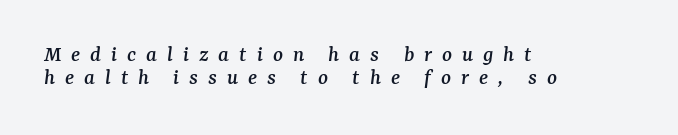
Q: Is the text italic (slanted)? A: Yes, it leans right by about 7 degrees.
Q: Is the text underlined? A: No.
Q: How is the paragraph aligned? A: Left-aligned.
Q: Is the spacing between letters normal or unusually wide? A: Unusually wide.
Q: Is the spacing between lines tight, normal or loose? A: Tight.
